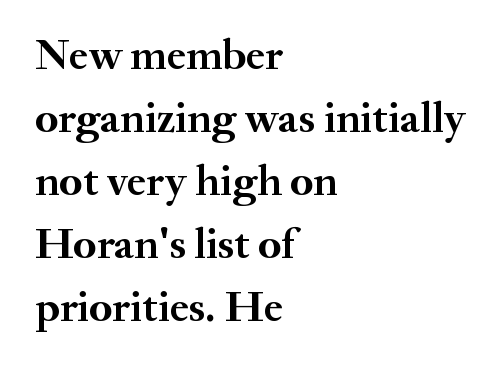
{"serif": "yes", "italic": "no", "bold": "yes", "weight": "semibold", "width": "normal", "stroke_contrast": "medium", "x_height": "small", "monospaced": "no", "underline": "no", "align": "left", "line_spacing": "normal", "line_spacing_ratio": 1.43, "letter_spacing": "normal", "letter_spacing_em": 0.0, "glyph_px": 44}
